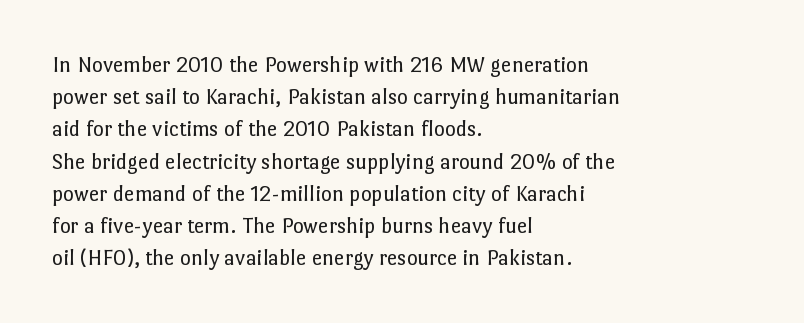
Q: Is the text bold? A: No.
Q: Is the text italic (slanted)? A: No, it is upright.
Q: Is the text underlined? A: No.
Q: How is the paragraph aligned? A: Left-aligned.
Q: Is the spacing between letters normal or unusually wide? A: Normal.
Q: Is the spacing between lines tight, normal or loose? A: Normal.
